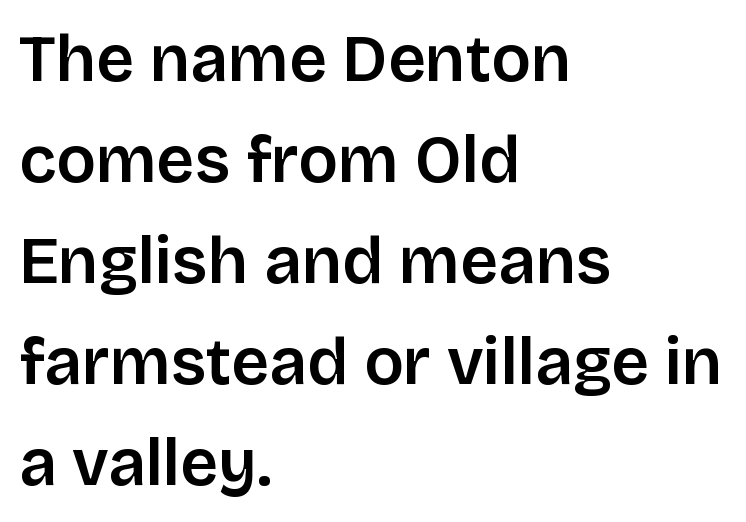
{"serif": "no", "italic": "no", "width": "normal", "stroke_contrast": "low", "x_height": "large", "monospaced": "no", "underline": "no", "align": "left", "line_spacing": "normal", "line_spacing_ratio": 1.53, "letter_spacing": "normal", "letter_spacing_em": 0.0, "glyph_px": 66}
